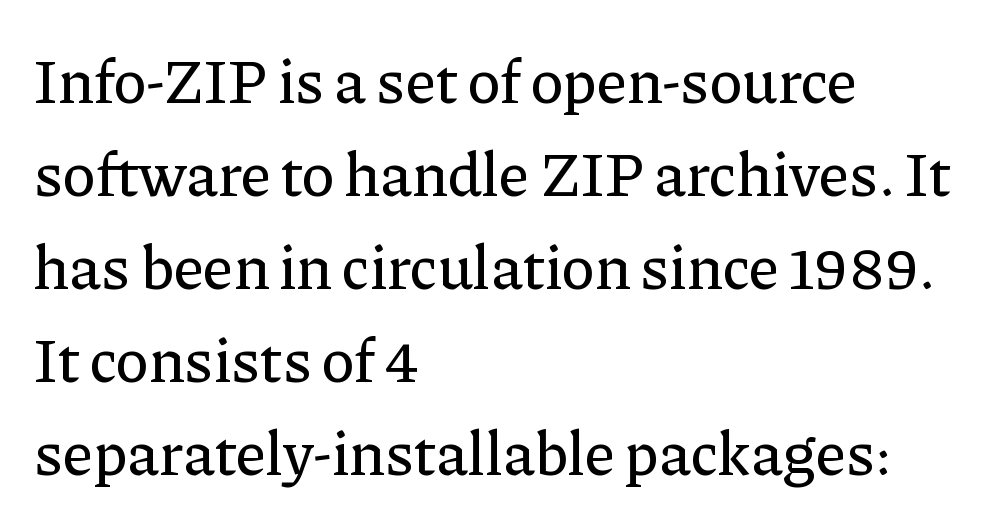
The image shows 62 px serif type, upright; set left-aligned, normal line spacing (1.5x), normal letter spacing, not underlined; low stroke contrast and a medium x-height.
